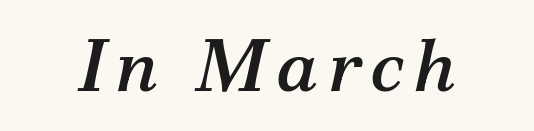
The face used here has a pronounced slope to its letters. The letters advance in unequal steps, a hallmark of proportional type. The words here are not underlined. The glyphs in this specimen are seriffed.
